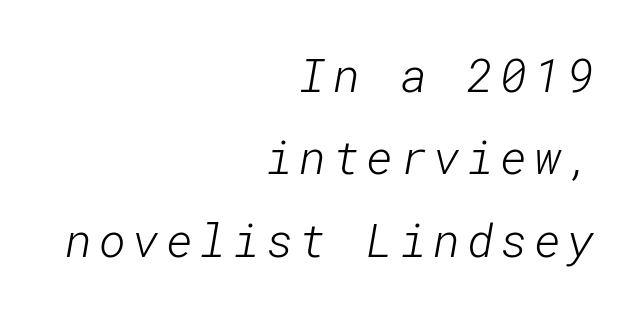
{"serif": "no", "bold": "no", "weight": "light", "width": "normal", "stroke_contrast": "low", "x_height": "medium", "underline": "no", "align": "right", "line_spacing_ratio": 1.79, "glyph_px": 46}
